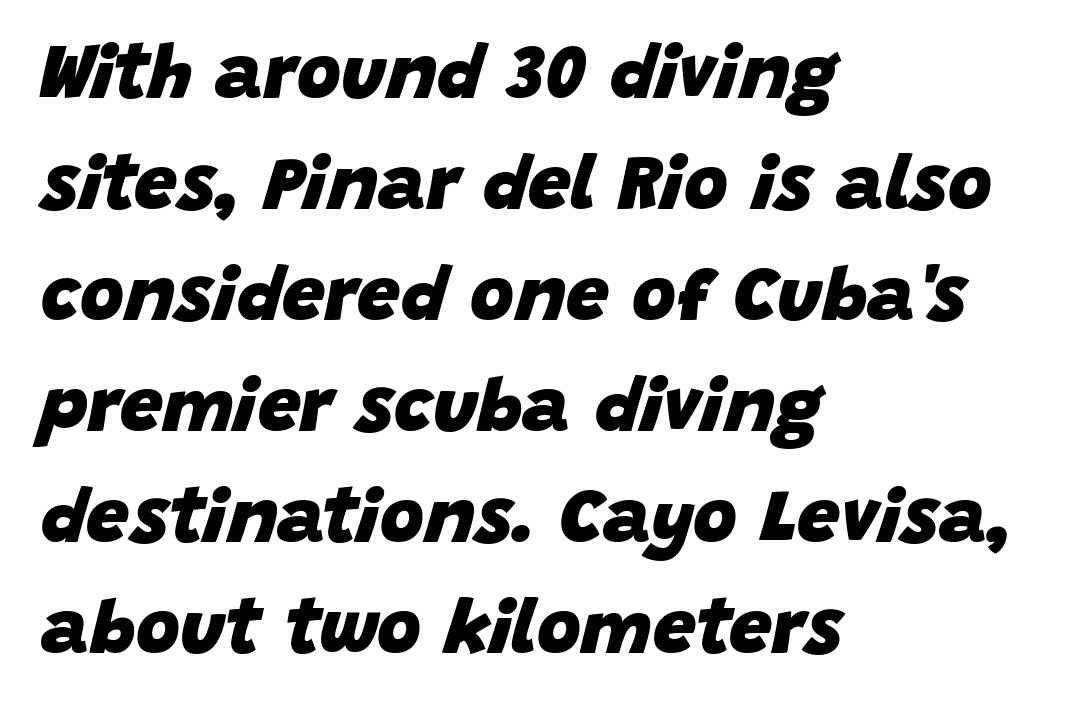
The image shows 76 px heavy type, italic (leaning right); set left-aligned, normal line spacing (1.46x), normal letter spacing, not underlined; low stroke contrast and a large x-height.
